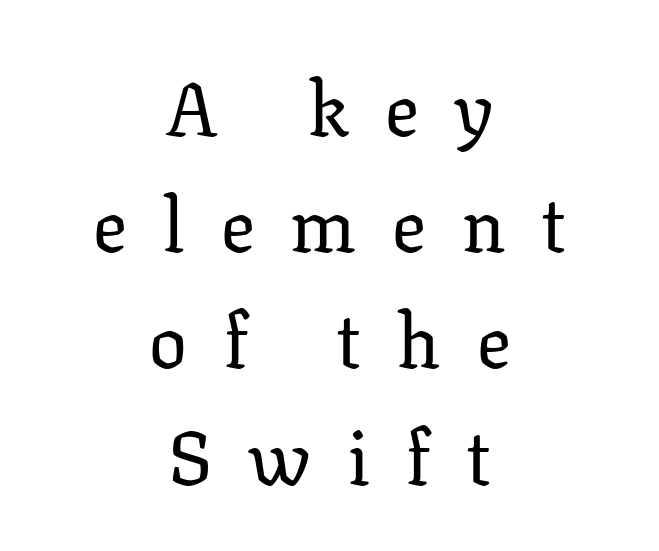
The image shows 75 px serif type, upright; set centered, normal line spacing (1.55x), unusually wide letter spacing (+0.49 em), not underlined; low stroke contrast and a medium x-height.
